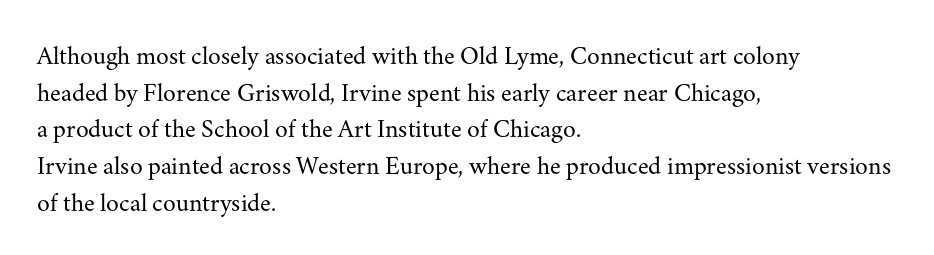
The image shows 26 px text type, upright; set left-aligned, normal line spacing (1.41x), normal letter spacing, not underlined.
